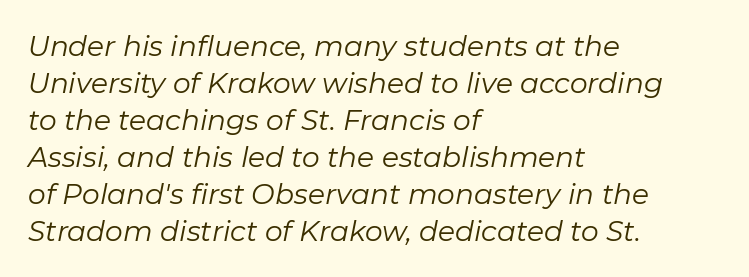
Check under the words: just untouched page. The line texture is even and compact thanks to regular tracking. Think of a printed novel: that variable character pitch is what you see here. Students, observe: this is what conventionally led text looks like.
